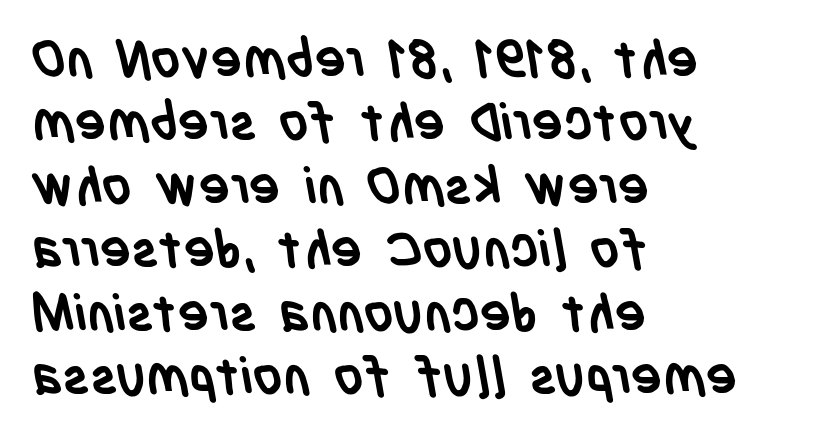
The image shows 52 px semibold, condensed sans-serif type; set left-aligned, line spacing 1.22x, normal letter spacing, not underlined; low stroke contrast and a large x-height.
